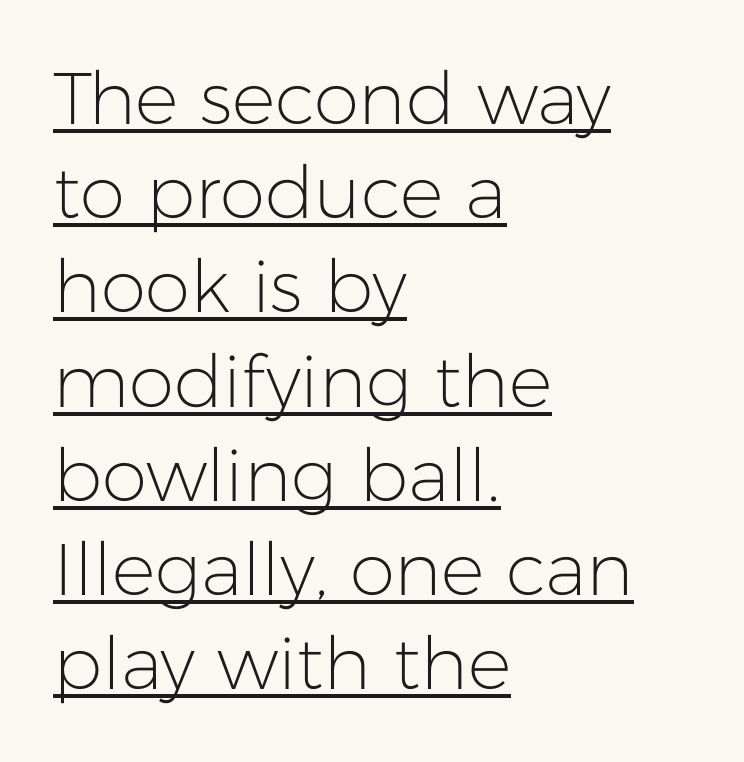
The image shows 73 px light sans-serif type, upright; set left-aligned, normal line spacing (1.29x), normal letter spacing, underlined; low stroke contrast and a medium x-height.
